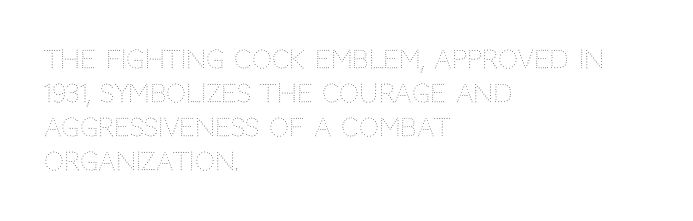
{"italic": "no", "bold": "no", "underline": "no", "align": "left", "line_spacing": "normal", "line_spacing_ratio": 1.36, "letter_spacing": "normal", "letter_spacing_em": 0.0, "glyph_px": 25}
